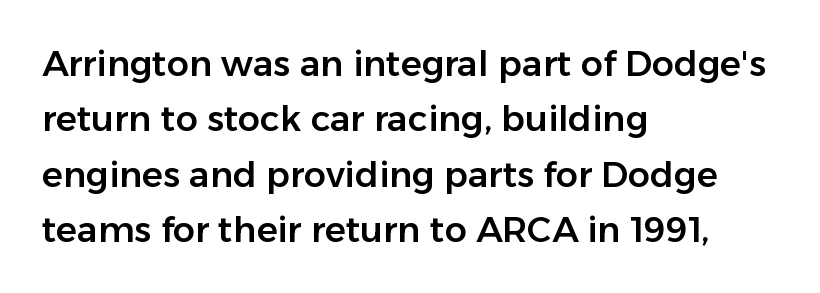
Posture: straight, roman, zero tilt. Stroke terminals: plain, sans-serif. Leading: standard. The rendering uses natural spacing where letterforms have individual widths. Is the letter spacing exaggerated? No — it looks like the ordinary default. The rag falls on the right side of this text block.
